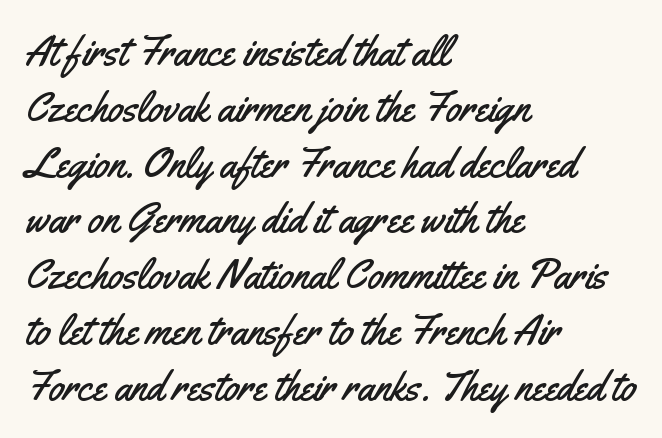
Q: Is the text italic (slanted)? A: Yes.
Q: Is the typeface a serif or a sans-serif typeface? A: Sans-serif.
Q: Is the text underlined? A: No.
Q: How is the paragraph aligned? A: Left-aligned.
Q: Is the spacing between letters normal or unusually wide? A: Normal.
Q: Is the spacing between lines tight, normal or loose? A: Normal.
Q: Width (condensed, normal, or wide)? A: Condensed.
Q: Stroke contrast? A: Medium.
Q: x-height? A: Small.
Q: Monospaced? A: No.
